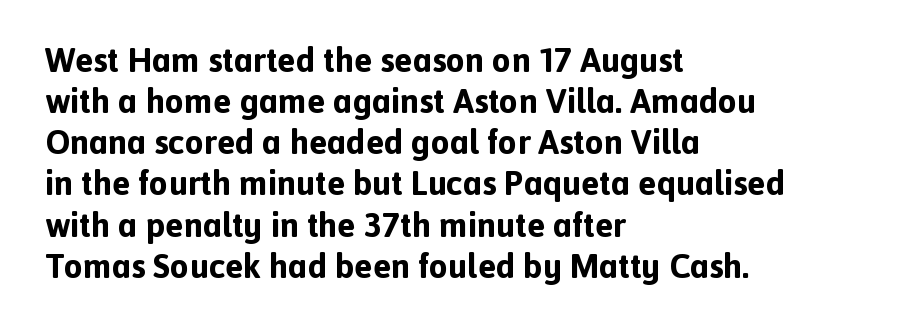
Is this a fixed-width face? No — the glyphs have proportional, varying widths. The face used here has the dense, thick strokes of a bold. The paragraph has a hard left edge and a soft right edge. Typographically, this falls in the sans-serif category. Tracking here is standard; glyphs follow each other at the usual distance. If you drew a line through each stem, it would be perfectly vertical.
